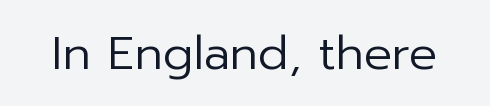
The image shows 47 px regular-weight sans-serif type, upright; set normal letter spacing, not underlined; low stroke contrast and a medium x-height.
